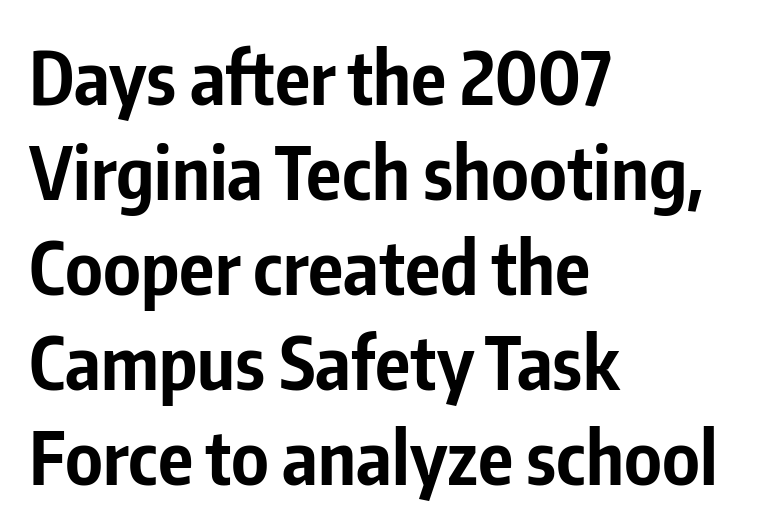
The image shows 73 px bold, condensed sans-serif type, upright; set left-aligned, normal line spacing (1.3x), normal letter spacing, not underlined; low stroke contrast and a medium x-height.
